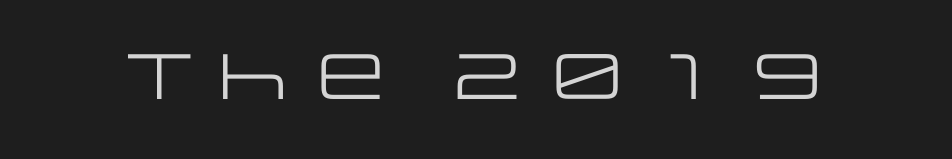
The image shows 64 px regular-weight, wide sans-serif type, upright; set normal letter spacing, not underlined; low stroke contrast and a large x-height.
